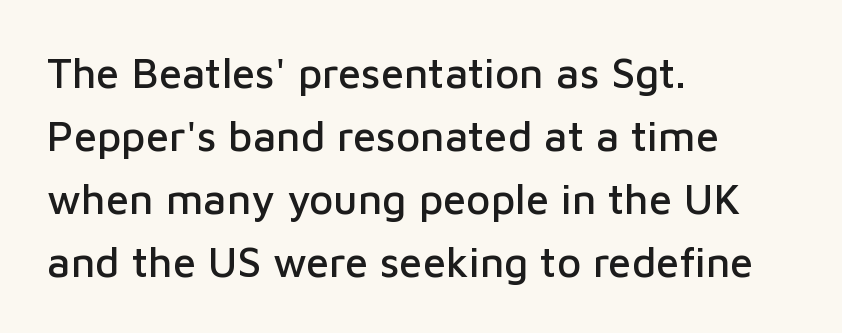
Do the characters align in a grid? No, the font is proportional. Letterform terminals end flat and unadorned throughout the passage. Tracking here is standard; glyphs follow each other at the usual distance. The glyphs are unaccompanied by any horizontal stroke below them.
